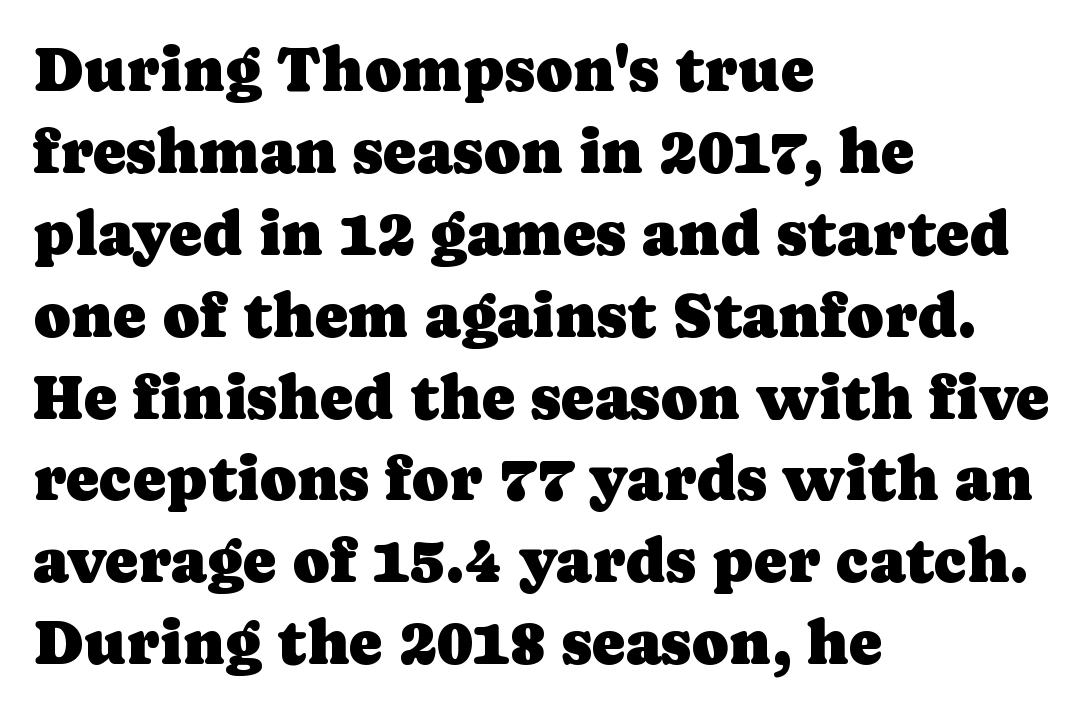
{"serif": "yes", "italic": "no", "width": "normal", "stroke_contrast": "low", "x_height": "medium", "monospaced": "no", "underline": "no", "align": "left", "line_spacing": "normal", "line_spacing_ratio": 1.3, "letter_spacing": "normal", "letter_spacing_em": 0.0, "glyph_px": 63}
